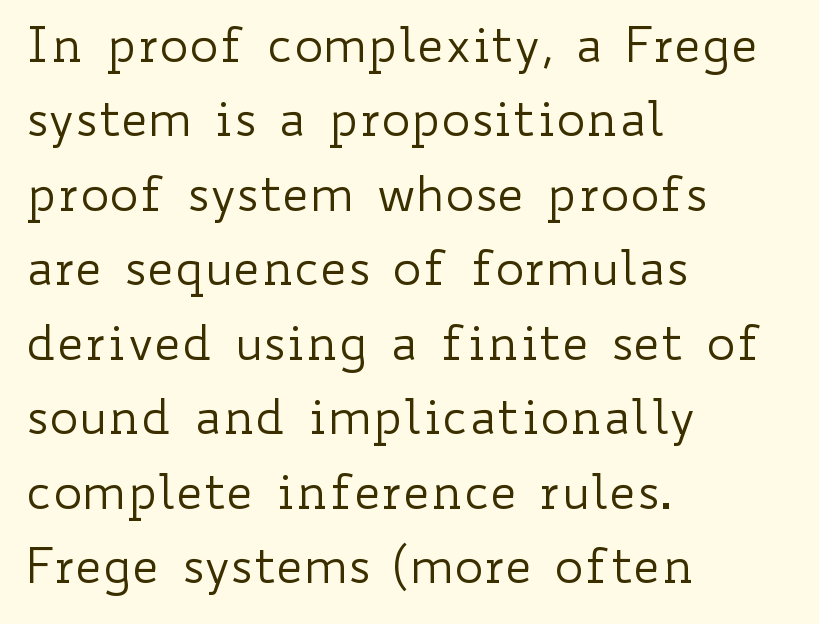
Q: Is the text bold? A: No.
Q: Is the text italic (slanted)? A: No, it is upright.
Q: Is the text underlined? A: No.
Q: How is the paragraph aligned? A: Left-aligned.
Q: Is the spacing between letters normal or unusually wide? A: Normal.
Q: Is the spacing between lines tight, normal or loose? A: Normal.
Q: Width (condensed, normal, or wide)? A: Wide.
Q: Stroke contrast? A: Low.
Q: x-height? A: Small.
Q: Monospaced? A: No.
